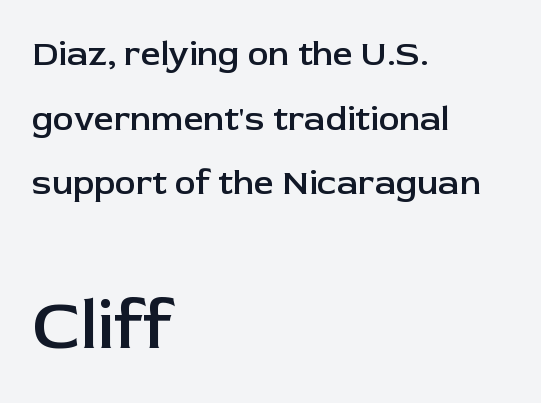
Q: Is the text bold? A: Semi-bold.
Q: Is the text italic (slanted)? A: No, it is upright.
Q: Is the typeface a serif or a sans-serif typeface? A: Sans-serif.
Q: Is the text underlined? A: No.
Q: How is the paragraph aligned? A: Left-aligned.
Q: Is the spacing between letters normal or unusually wide? A: Normal.
Q: Which block of text is set in a larger size, the first (top) or the second (bottom)? A: The second (bottom) one.
Q: Width (condensed, normal, or wide)? A: Normal.
Q: Stroke contrast? A: Low.
Q: x-height? A: Medium.
Q: Monospaced? A: No.
